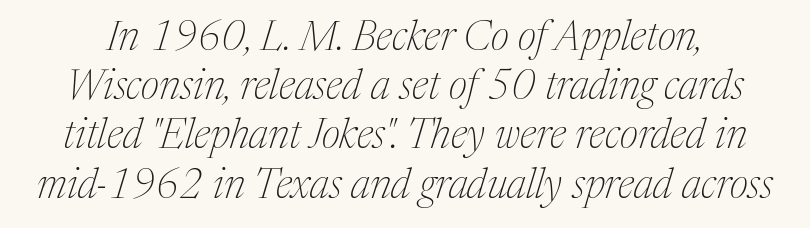
Q: Is the text bold? A: No.
Q: Is the text italic (slanted)? A: Yes, it leans right by about 17 degrees.
Q: Is the typeface a serif or a sans-serif typeface? A: Serif.
Q: Is the text underlined? A: No.
Q: Is the spacing between letters normal or unusually wide? A: Normal.
Q: Width (condensed, normal, or wide)? A: Normal.
Q: Stroke contrast? A: Medium.
Q: x-height? A: Medium.
Q: Monospaced? A: No.
